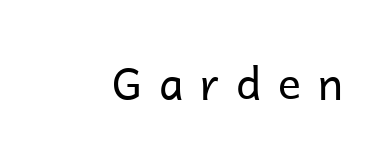
Q: Is the text bold? A: No.
Q: Is the text italic (slanted)? A: No, it is upright.
Q: Is the typeface a serif or a sans-serif typeface? A: Sans-serif.
Q: Is the text underlined? A: No.
Q: Is the spacing between letters normal or unusually wide? A: Unusually wide.
Q: Width (condensed, normal, or wide)? A: Normal.
Q: Stroke contrast? A: Low.
Q: x-height? A: Medium.
Q: Monospaced? A: No.
